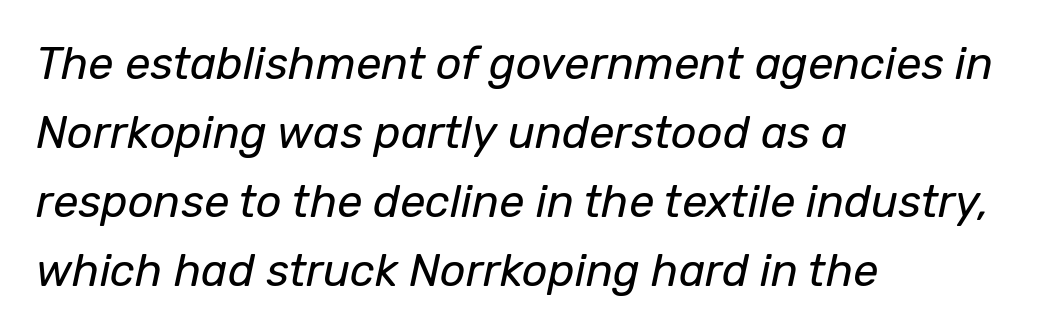
Q: Is the text bold? A: No.
Q: Is the text italic (slanted)? A: Yes, it leans right by about 12 degrees.
Q: Is the text underlined? A: No.
Q: How is the paragraph aligned? A: Left-aligned.
Q: Is the spacing between letters normal or unusually wide? A: Normal.
Q: Is the spacing between lines tight, normal or loose? A: Normal.
Q: Width (condensed, normal, or wide)? A: Normal.
Q: Stroke contrast? A: Low.
Q: x-height? A: Medium.
Q: Monospaced? A: No.
